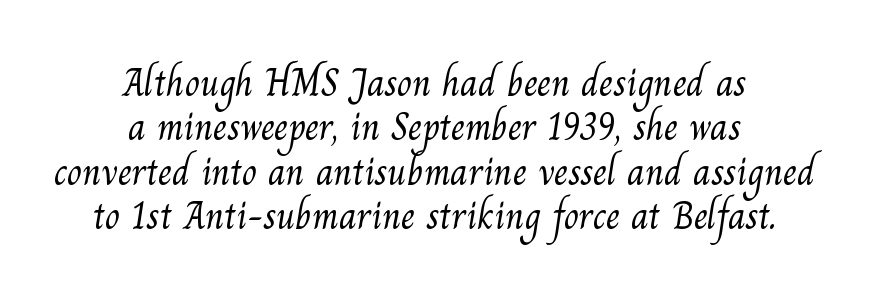
Q: Is the text bold? A: No.
Q: Is the typeface a serif or a sans-serif typeface? A: Serif.
Q: Is the text underlined? A: No.
Q: How is the paragraph aligned? A: Centered.
Q: Is the spacing between letters normal or unusually wide? A: Normal.
Q: Is the spacing between lines tight, normal or loose? A: Tight.
Q: Width (condensed, normal, or wide)? A: Normal.
Q: Stroke contrast? A: Medium.
Q: x-height? A: Small.
Q: Monospaced? A: No.
